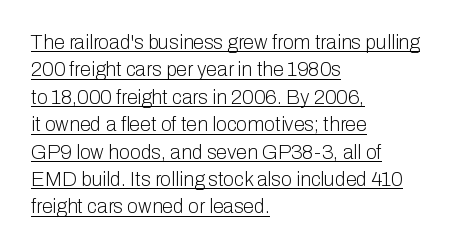
{"italic": "no", "bold": "no", "underline": "yes", "align": "left", "line_spacing": "normal", "line_spacing_ratio": 1.37, "letter_spacing": "normal", "letter_spacing_em": 0.0, "glyph_px": 20}
